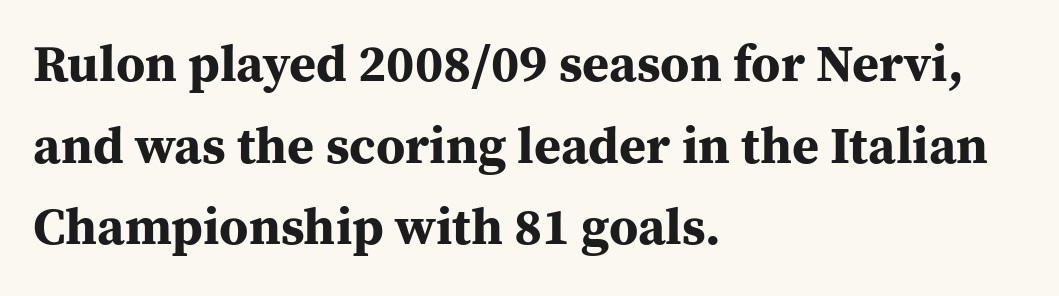
Q: Is the text bold? A: Yes.
Q: Is the text italic (slanted)? A: No, it is upright.
Q: Is the typeface a serif or a sans-serif typeface? A: Serif.
Q: Is the text underlined? A: No.
Q: How is the paragraph aligned? A: Left-aligned.
Q: Is the spacing between letters normal or unusually wide? A: Normal.
Q: Is the spacing between lines tight, normal or loose? A: Normal.
Q: Width (condensed, normal, or wide)? A: Normal.
Q: Stroke contrast? A: Medium.
Q: x-height? A: Medium.
Q: Monospaced? A: No.
